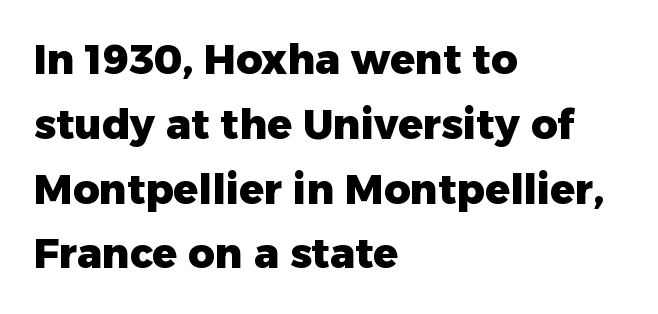
{"serif": "no", "italic": "no", "bold": "yes", "weight": "heavy", "width": "normal", "stroke_contrast": "low", "x_height": "medium", "monospaced": "no", "underline": "no", "align": "left", "line_spacing": "normal", "line_spacing_ratio": 1.58, "letter_spacing": "normal", "letter_spacing_em": 0.0, "glyph_px": 41}
